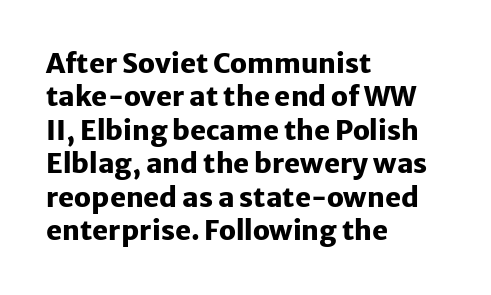
Q: Is the text bold? A: Yes.
Q: Is the text italic (slanted)? A: No, it is upright.
Q: Is the text underlined? A: No.
Q: How is the paragraph aligned? A: Left-aligned.
Q: Is the spacing between letters normal or unusually wide? A: Normal.
